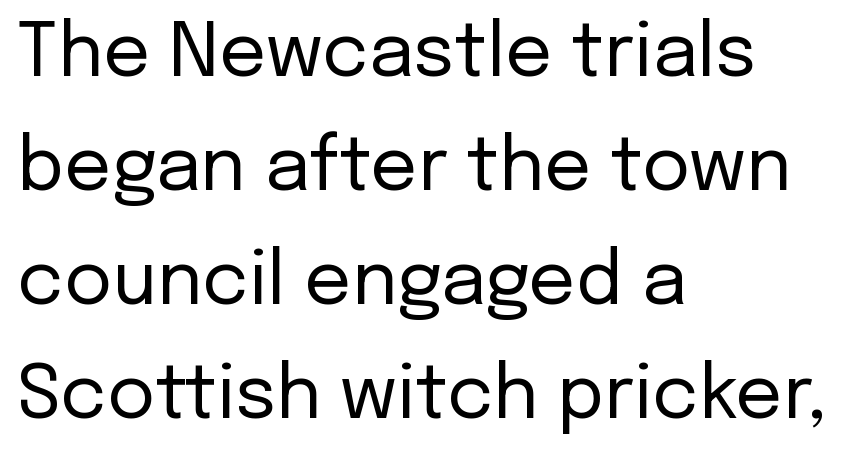
Q: Is the text bold? A: No.
Q: Is the text italic (slanted)? A: No, it is upright.
Q: Is the typeface a serif or a sans-serif typeface? A: Sans-serif.
Q: Is the text underlined? A: No.
Q: How is the paragraph aligned? A: Left-aligned.
Q: Is the spacing between letters normal or unusually wide? A: Normal.
Q: Is the spacing between lines tight, normal or loose? A: Normal.
Q: Width (condensed, normal, or wide)? A: Normal.
Q: Stroke contrast? A: Low.
Q: x-height? A: Medium.
Q: Monospaced? A: No.
